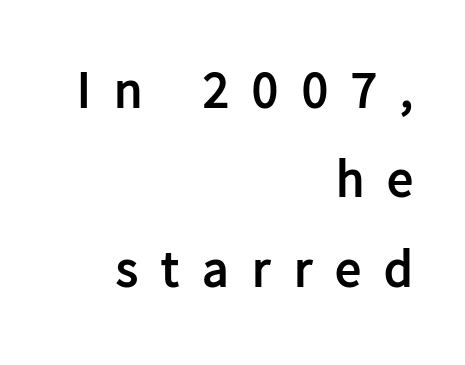
{"serif": "no", "italic": "no", "bold": "yes", "weight": "semibold", "width": "normal", "stroke_contrast": "low", "x_height": "medium", "monospaced": "no", "underline": "no", "align": "right", "line_spacing_ratio": 1.72, "letter_spacing": "wide", "letter_spacing_em": 0.45, "glyph_px": 52}
